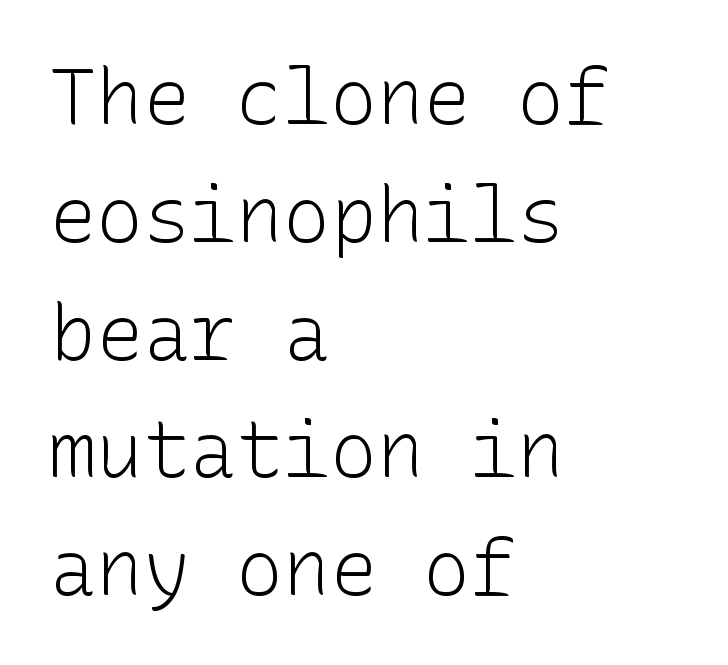
Vertical strokes here are truly vertical. Words float on clear page, feet unadorned. No feet cap the strokes, marking this as sans-serif type. In CSS terms this would be text-align: left. Does the leading feel generous? No, just average.
